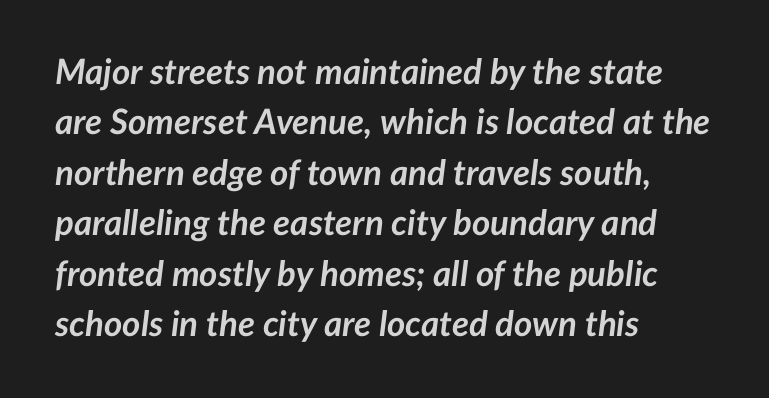
Q: Is the text bold? A: Yes.
Q: Is the text italic (slanted)? A: Yes, it leans right by about 7 degrees.
Q: Is the text underlined? A: No.
Q: How is the paragraph aligned? A: Left-aligned.
Q: Is the spacing between letters normal or unusually wide? A: Normal.
Q: Is the spacing between lines tight, normal or loose? A: Normal.
Q: Width (condensed, normal, or wide)? A: Normal.
Q: Stroke contrast? A: Low.
Q: x-height? A: Medium.
Q: Monospaced? A: No.
